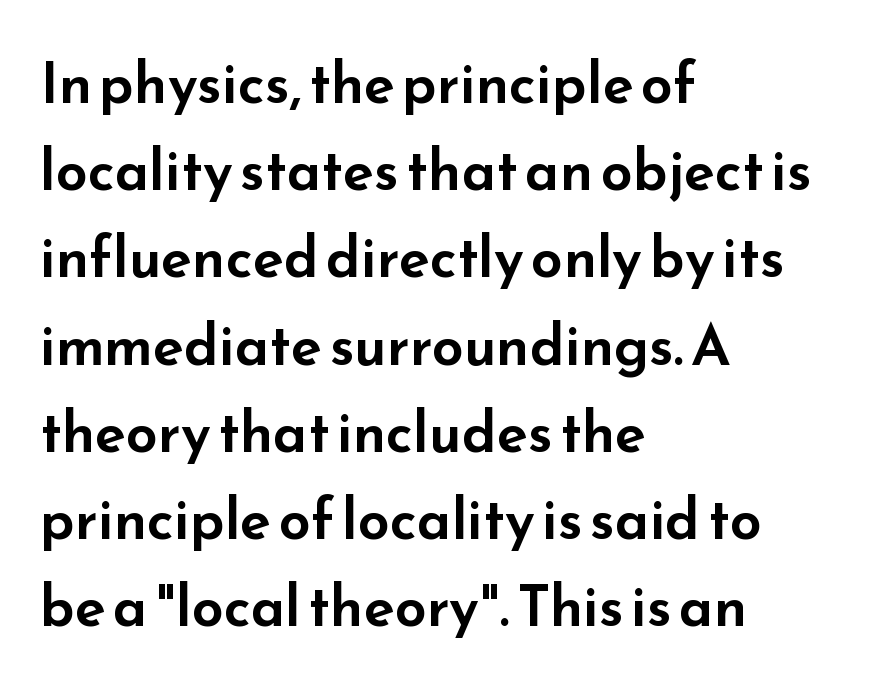
Q: Is the text italic (slanted)? A: No, it is upright.
Q: Is the typeface a serif or a sans-serif typeface? A: Sans-serif.
Q: Is the text underlined? A: No.
Q: How is the paragraph aligned? A: Left-aligned.
Q: Is the spacing between letters normal or unusually wide? A: Normal.
Q: Is the spacing between lines tight, normal or loose? A: Normal.
Q: Width (condensed, normal, or wide)? A: Wide.
Q: Stroke contrast? A: Low.
Q: x-height? A: Small.
Q: Monospaced? A: No.
